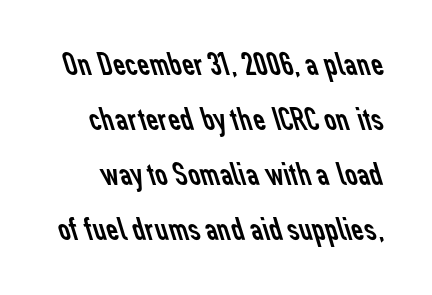
Caption: face not bold, strokes unweighted. Rows of type keep a routine distance in the vertical direction. The rendering keeps characters at their native spacing. The zone under the glyphs is completely vacant. The passage shown is typeset with a sans-serif family.
